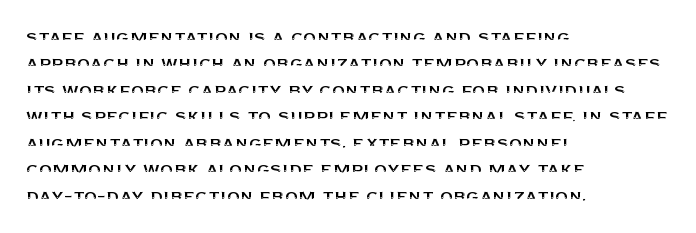
Is there much room between lines? A standard amount, neither cramped nor airy. The line texture is even and compact thanks to regular tracking. In terms of posture, this sample is upright. The paragraph has a hard left edge and a soft right edge. The strip under each line holds only bare page.
